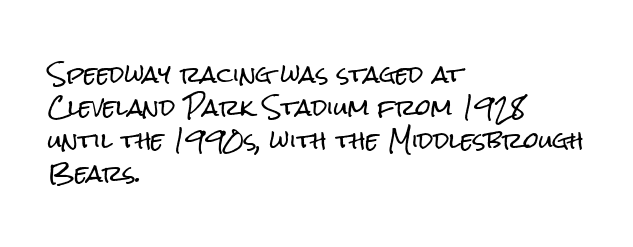
Q: Is the text italic (slanted)? A: No, it is upright.
Q: Is the text underlined? A: No.
Q: How is the paragraph aligned? A: Left-aligned.
Q: Is the spacing between letters normal or unusually wide? A: Normal.
Q: Is the spacing between lines tight, normal or loose? A: Normal.
